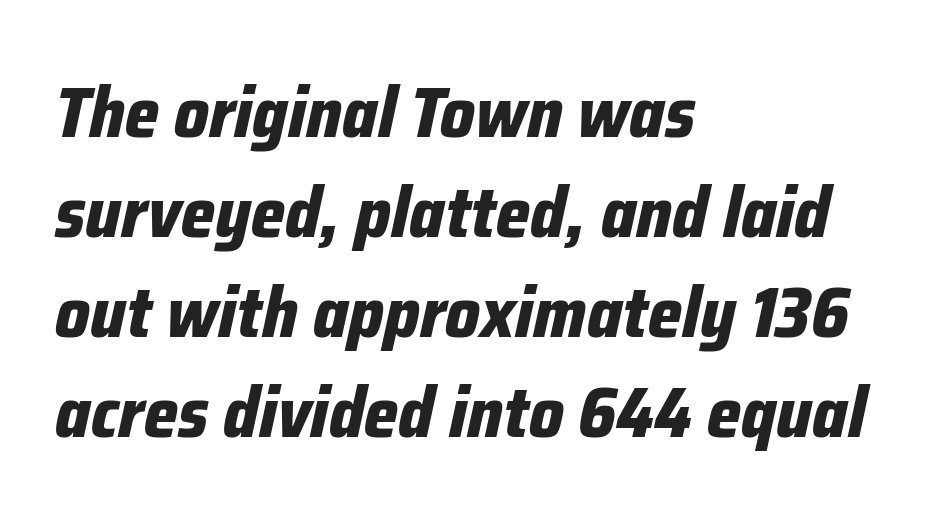
The horizontal fit of the characters is conventional and even. The lines sit at an ordinary, default distance from one another. Plenty of ink on the page — the face is bold. Emphasis-style slanted type is in use.
